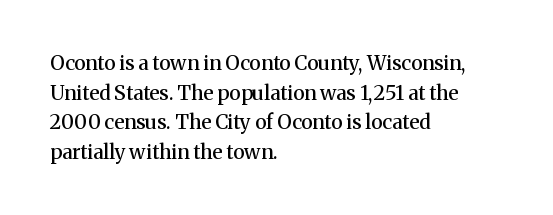
The image shows 20 px text type, upright; set left-aligned, normal line spacing (1.48x), normal letter spacing, not underlined.
